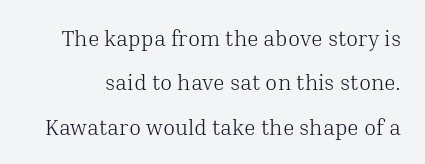
Q: Is the text bold? A: No.
Q: Is the text italic (slanted)? A: No, it is upright.
Q: Is the text underlined? A: No.
Q: Is the spacing between letters normal or unusually wide? A: Normal.
Q: Is the spacing between lines tight, normal or loose? A: Loose.
